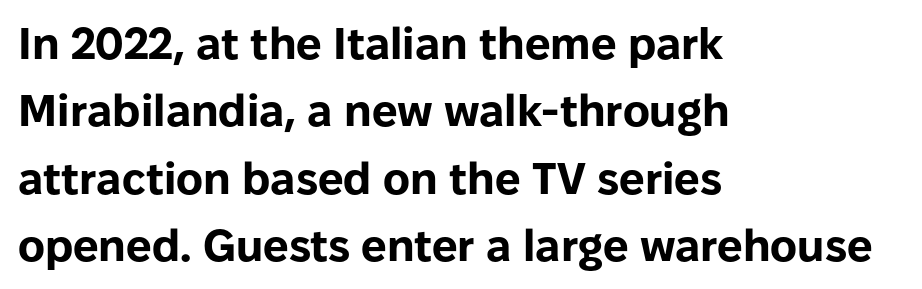
Honestly, the letter spacing is just normal — you wouldn't notice it. This is sans-serif lettering, the kind often seen on screens and signage. Anything drawn beneath the words? Only blank space. Varying glyph widths throughout — classic text-font behaviour. The letters stand straight up with perfectly vertical stems. Alignment: flush left.
